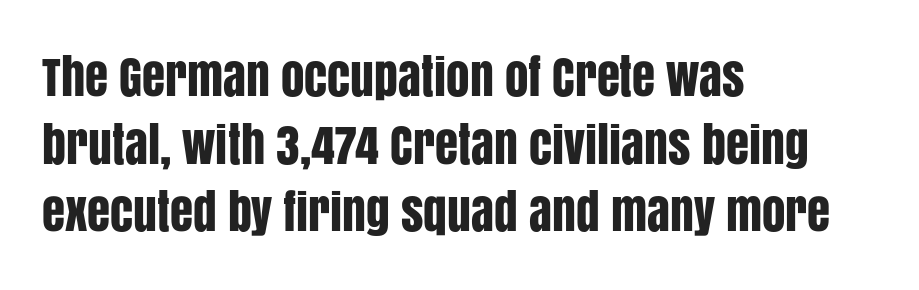
{"serif": "no", "italic": "no", "width": "condensed", "stroke_contrast": "low", "x_height": "large", "monospaced": "no", "underline": "no", "align": "left", "line_spacing": "normal", "line_spacing_ratio": 1.44, "letter_spacing": "normal", "letter_spacing_em": 0.0, "glyph_px": 47}
